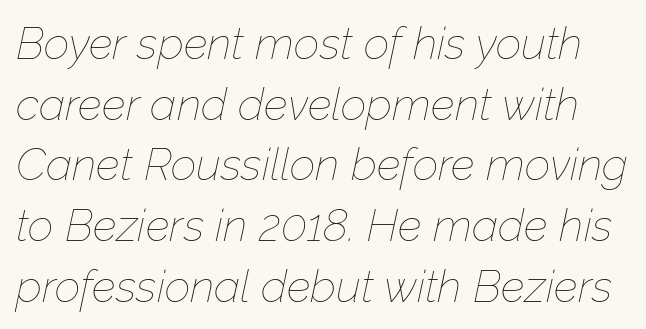
The image shows 45 px thin type, italic (leaning right); set normal line spacing (1.35x), normal letter spacing, not underlined; low stroke contrast and a medium x-height.
